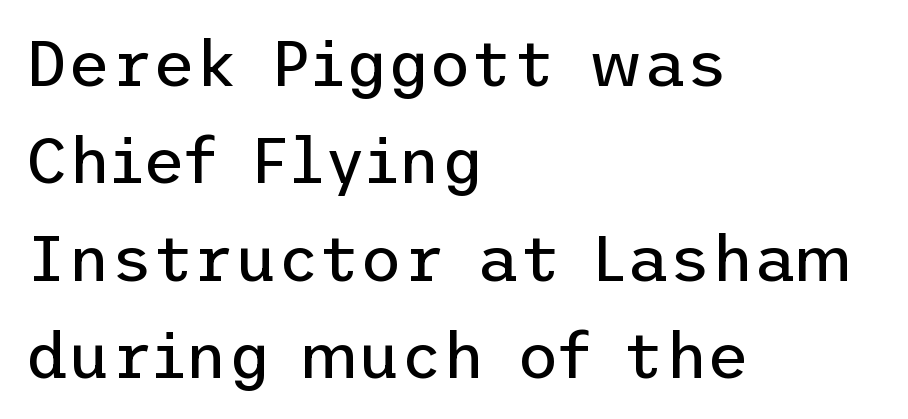
Q: Is the text bold? A: No.
Q: Is the text italic (slanted)? A: No, it is upright.
Q: Is the typeface a serif or a sans-serif typeface? A: Sans-serif.
Q: Is the text underlined? A: No.
Q: How is the paragraph aligned? A: Left-aligned.
Q: Is the spacing between letters normal or unusually wide? A: Normal.
Q: Is the spacing between lines tight, normal or loose? A: Normal.
Q: Width (condensed, normal, or wide)? A: Normal.
Q: Stroke contrast? A: Low.
Q: x-height? A: Medium.
